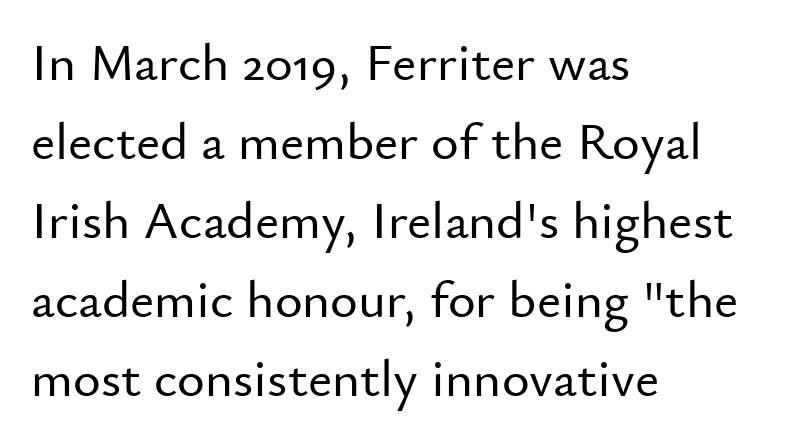
The image shows 53 px sans-serif type, upright; set left-aligned, normal line spacing (1.49x), normal letter spacing, not underlined; low stroke contrast and a small x-height.
